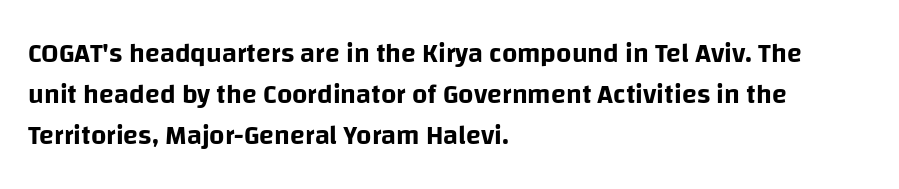
The image shows 27 px text type, upright; set left-aligned, normal line spacing (1.51x), normal letter spacing, not underlined.
